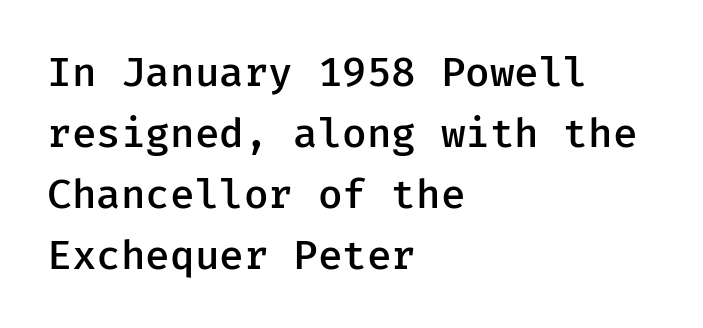
{"serif": "no", "italic": "no", "bold": "semi", "weight": "semibold", "width": "normal", "stroke_contrast": "low", "x_height": "medium", "underline": "no", "align": "left", "line_spacing": "normal", "line_spacing_ratio": 1.49, "letter_spacing": "normal", "letter_spacing_em": 0.0, "glyph_px": 41}
